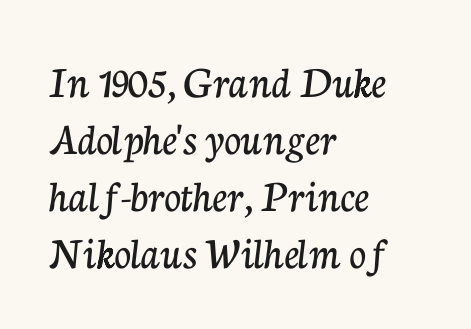
{"serif": "yes", "width": "normal", "stroke_contrast": "low", "x_height": "medium", "monospaced": "no", "underline": "no", "align": "left", "line_spacing_ratio": 1.24, "letter_spacing": "normal", "letter_spacing_em": 0.0, "glyph_px": 46}
